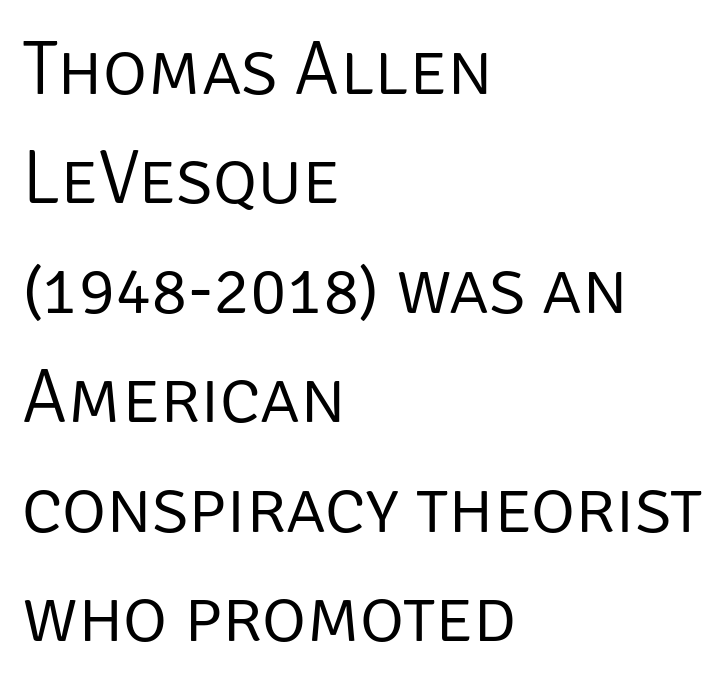
Here the designer chose a conventional face with non-uniform glyph widths. Clear beneath every line of the passage. Is there any slant? The stems are plumb. In terms of letterspacing, this is plain default setting. A light-to-regular cut is what we see here.
